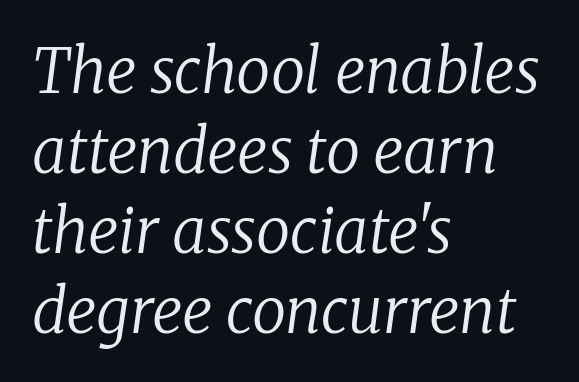
Q: Is the text bold? A: No.
Q: Is the text italic (slanted)? A: Yes, it leans right by about 8 degrees.
Q: Is the typeface a serif or a sans-serif typeface? A: Serif.
Q: Is the text underlined? A: No.
Q: How is the paragraph aligned? A: Left-aligned.
Q: Is the spacing between letters normal or unusually wide? A: Normal.
Q: Is the spacing between lines tight, normal or loose? A: Normal.
Q: Width (condensed, normal, or wide)? A: Normal.
Q: Stroke contrast? A: Low.
Q: x-height? A: Medium.
Q: Monospaced? A: No.
